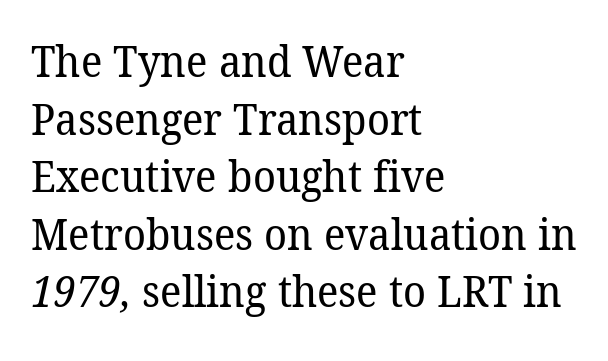
The image shows 43 px regular-weight serif type; set left-aligned, normal line spacing (1.34x), normal letter spacing, not underlined; low stroke contrast and a medium x-height.
